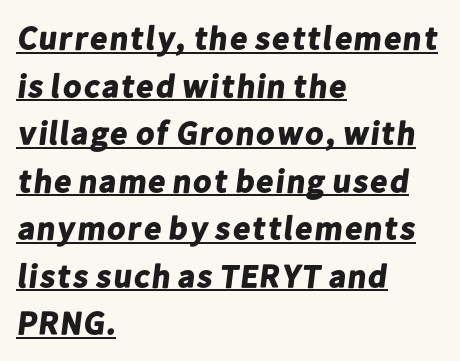
The image shows 33 px bold sans-serif type; set left-aligned, normal line spacing (1.44x), normal letter spacing, underlined; low stroke contrast and a medium x-height.
